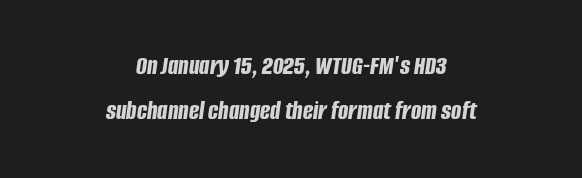
Regular leading. This is oblique type, the kind used for emphasis or titles. Is the block centered? Yes — each line is placed symmetrically about the middle. Nothing unusual about the tracking: characters are spaced as the font intends. A clean baseline with only descenders dipping below it.
